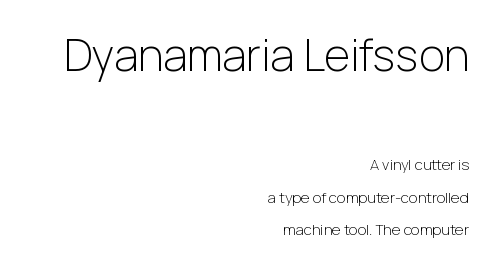
The image shows 44 px light sans-serif type, upright; set right-aligned, loose line spacing (2.16x), normal letter spacing, not underlined; the first (top) block is 2.93x larger; low stroke contrast and a medium x-height.
